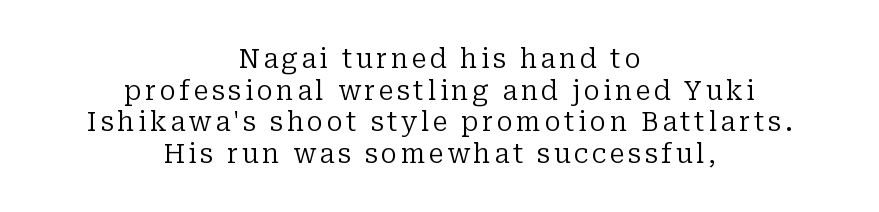
{"italic": "no", "bold": "no", "underline": "no", "align": "center", "line_spacing_ratio": 1.17, "glyph_px": 27}
